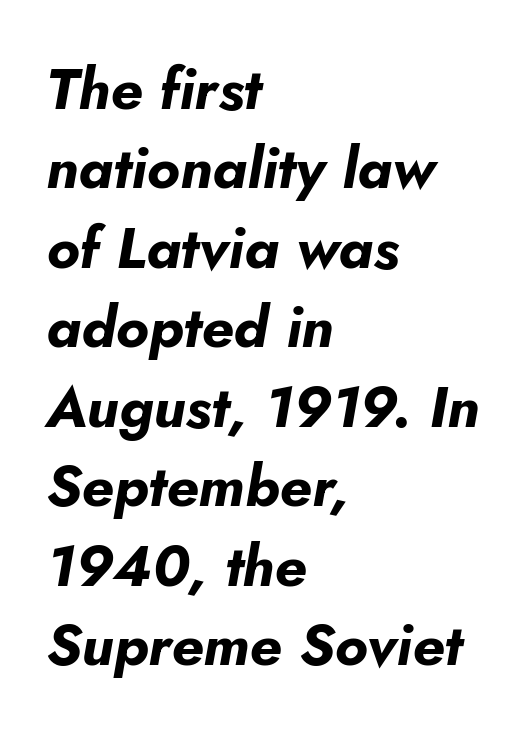
Q: Is the text bold? A: Yes.
Q: Is the text italic (slanted)? A: Yes, it leans right by about 5 degrees.
Q: Is the text underlined? A: No.
Q: How is the paragraph aligned? A: Left-aligned.
Q: Is the spacing between letters normal or unusually wide? A: Normal.
Q: Is the spacing between lines tight, normal or loose? A: Normal.
Q: Width (condensed, normal, or wide)? A: Normal.
Q: Stroke contrast? A: Low.
Q: x-height? A: Small.
Q: Monospaced? A: No.
